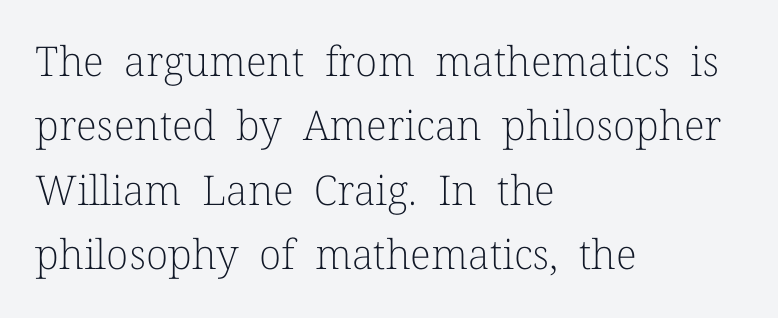
The image shows 41 px light serif type, upright; set left-aligned, normal line spacing (1.57x), normal letter spacing, not underlined; low stroke contrast and a medium x-height.
